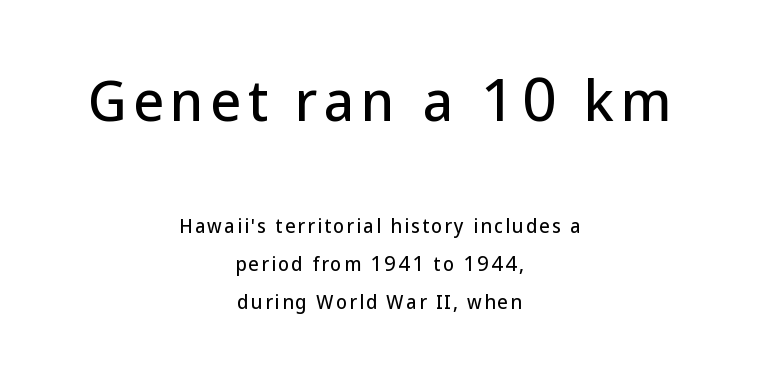
Q: Is the text italic (slanted)? A: No, it is upright.
Q: Is the typeface a serif or a sans-serif typeface? A: Sans-serif.
Q: Is the text underlined? A: No.
Q: How is the paragraph aligned? A: Centered.
Q: Is the spacing between lines tight, normal or loose? A: Loose.
Q: Which block of text is set in a larger size, the first (top) or the second (bottom)? A: The first (top) one.
Q: Width (condensed, normal, or wide)? A: Normal.
Q: Stroke contrast? A: Low.
Q: x-height? A: Medium.
Q: Monospaced? A: No.
